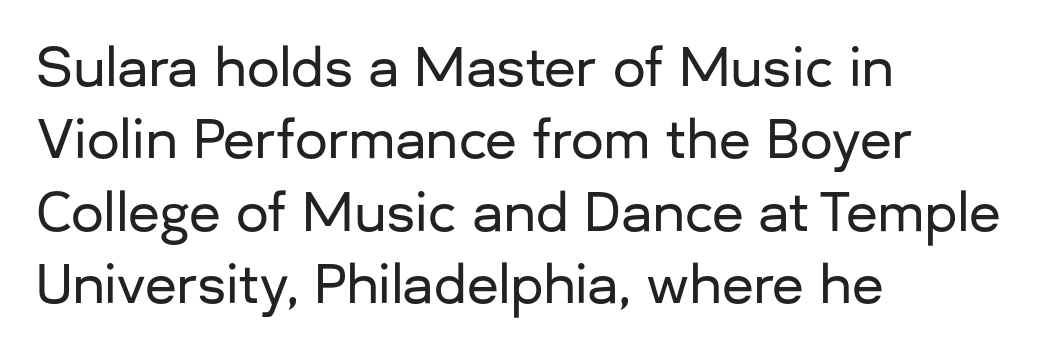
Ascenders rise straight up at ninety degrees. Vertical spacing — default. How are the letters spaced? Ordinarily, with no added tracking. Observe the absence of serifs on each vertical stroke in this sample. Any mark beneath the type? The region is blank.
